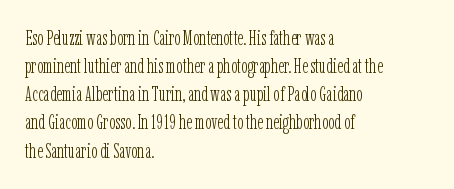
The image shows 21 px text type, upright; set left-aligned, normal line spacing (1.34x), normal letter spacing, not underlined.
